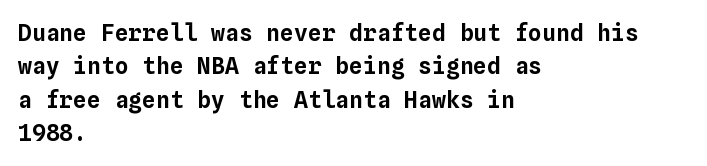
{"italic": "no", "underline": "no", "align": "left", "line_spacing": "normal", "line_spacing_ratio": 1.45, "letter_spacing": "normal", "letter_spacing_em": 0.0, "glyph_px": 23}
